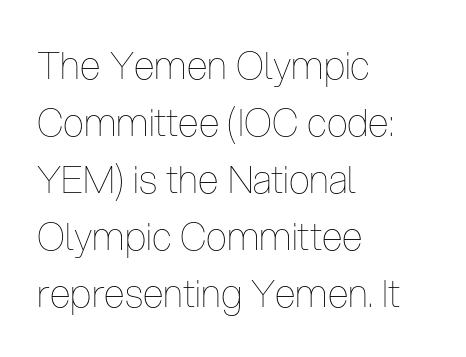
You could call the tracking neutral — neither tight nor loose. Regarding leading, the lines here are spaced in the standard way. The rendering anchors every line to the left-hand side. A roman cut, with each character standing at attention.
